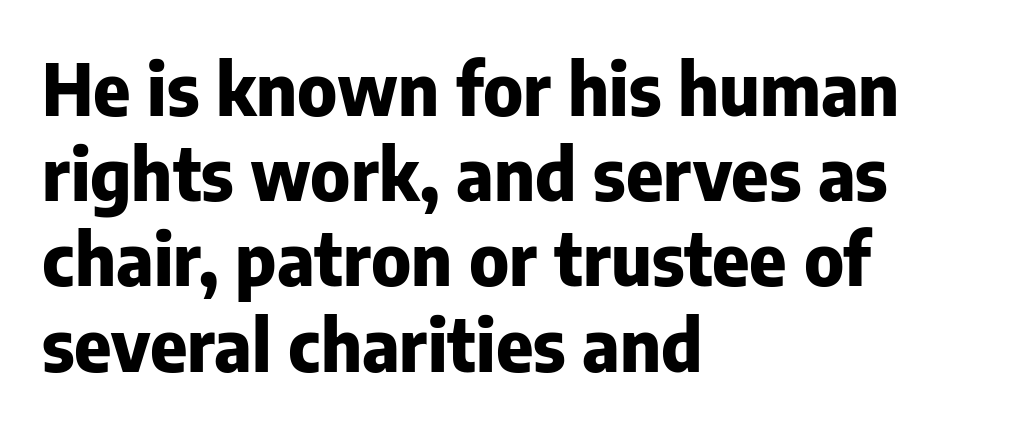
This rendering employs a face without finishing strokes, i.e., a sans-serif. The paragraph has a hard left edge and a soft right edge. The string is rendered with underlining switched off. The face used here is rendered with its standard letterfit. Characters remain perfectly vertical along every line.
